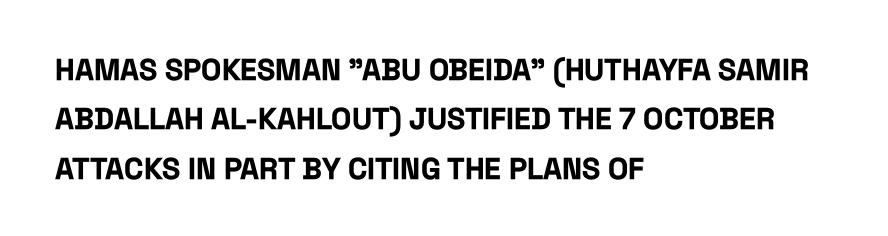
{"serif": "no", "italic": "no", "bold": "yes", "weight": "bold", "width": "condensed", "stroke_contrast": "low", "x_height": "large", "monospaced": "no", "underline": "no", "align": "left", "line_spacing": "normal", "line_spacing_ratio": 1.65, "letter_spacing": "normal", "letter_spacing_em": 0.0, "glyph_px": 30}
